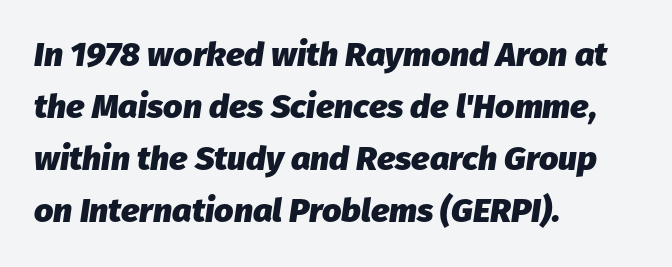
The image shows 34 px heavy type, italic (leaning right); set left-aligned, normal line spacing (1.53x), normal letter spacing, not underlined; low stroke contrast and a medium x-height.
